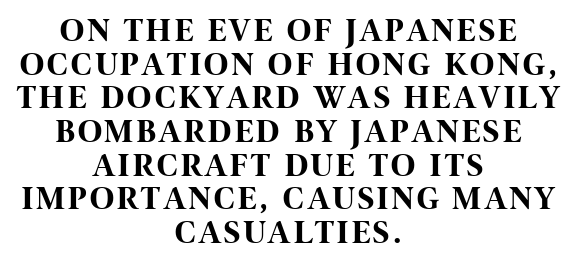
A typesetter would call this proportional, since set widths differ per character. Serif or sans? Sans — the stroke terminals are bare. Compared with a flush-left layout, this one balances lines on the center instead. The rendering uses a bold face; every stroke is thick and dark. The glyphs are unaccompanied by any horizontal stroke below them. Is there any slant? The stems are plumb.
